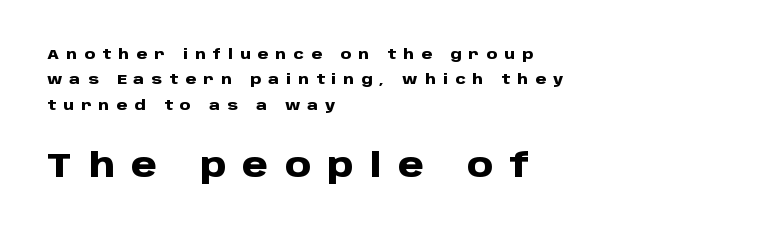
{"serif": "no", "italic": "no", "bold": "yes", "weight": "heavy", "width": "normal", "stroke_contrast": "low", "x_height": "large", "monospaced": "no", "underline": "no", "align": "left", "line_spacing_ratio": 1.82, "letter_spacing": "wide", "letter_spacing_em": 0.5, "larger_block": "second", "size_ratio": 2.36, "glyph_px": 33}
